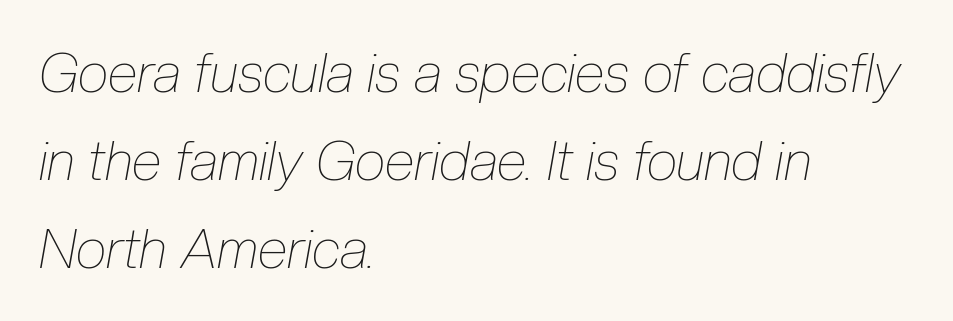
Q: Is the text bold? A: No.
Q: Is the text italic (slanted)? A: Yes, it leans right by about 10 degrees.
Q: Is the text underlined? A: No.
Q: How is the paragraph aligned? A: Left-aligned.
Q: Is the spacing between letters normal or unusually wide? A: Normal.
Q: Is the spacing between lines tight, normal or loose? A: Normal.
Q: Width (condensed, normal, or wide)? A: Condensed.
Q: Stroke contrast? A: Low.
Q: x-height? A: Medium.
Q: Monospaced? A: No.
